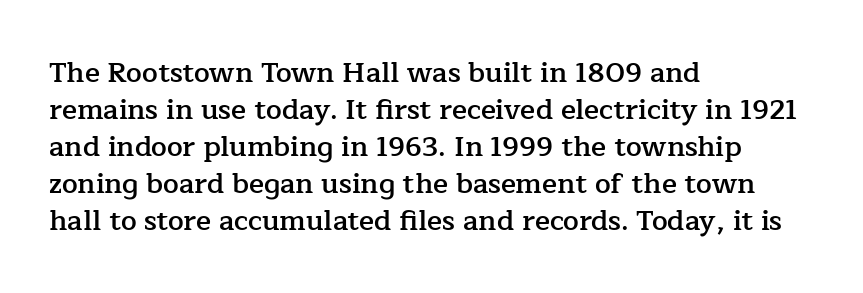
{"serif": "yes", "italic": "no", "bold": "semi", "weight": "semibold", "width": "normal", "stroke_contrast": "low", "x_height": "medium", "monospaced": "no", "underline": "no", "align": "left", "line_spacing": "normal", "line_spacing_ratio": 1.32, "letter_spacing": "normal", "letter_spacing_em": 0.0, "glyph_px": 28}
